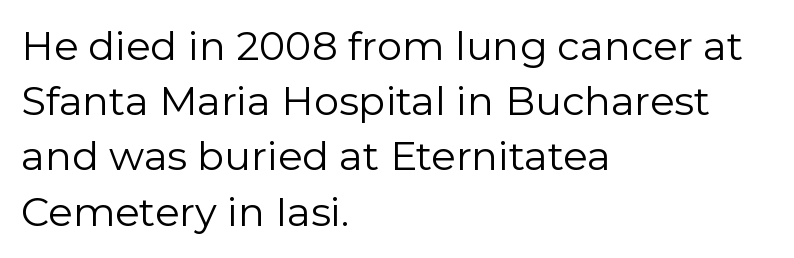
Q: Is the text bold? A: No.
Q: Is the text italic (slanted)? A: No, it is upright.
Q: Is the typeface a serif or a sans-serif typeface? A: Sans-serif.
Q: Is the text underlined? A: No.
Q: How is the paragraph aligned? A: Left-aligned.
Q: Is the spacing between letters normal or unusually wide? A: Normal.
Q: Is the spacing between lines tight, normal or loose? A: Normal.
Q: Width (condensed, normal, or wide)? A: Normal.
Q: Stroke contrast? A: Low.
Q: x-height? A: Medium.
Q: Monospaced? A: No.
